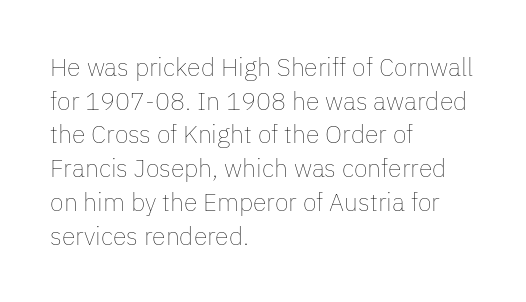
The image shows 25 px text type, upright; set left-aligned, normal line spacing (1.35x), normal letter spacing, not underlined.
